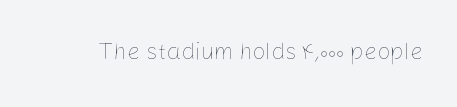
Q: Is the text bold? A: No.
Q: Is the text italic (slanted)? A: No, it is upright.
Q: Is the text underlined? A: No.
Q: Is the spacing between letters normal or unusually wide? A: Normal.
